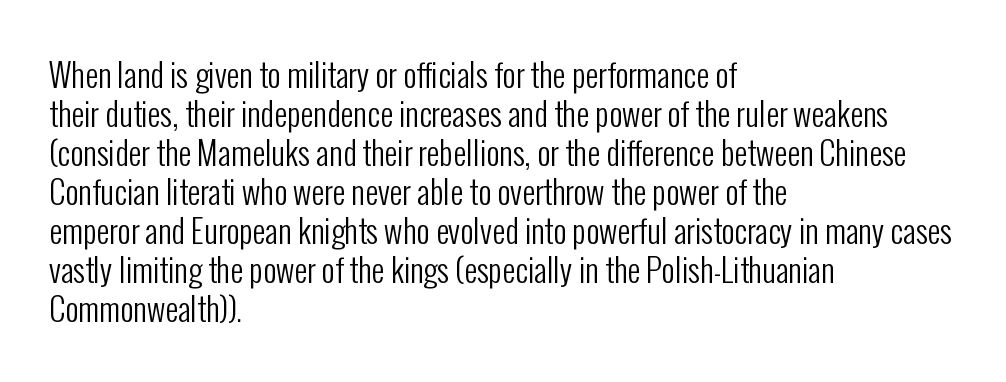
The image shows 32 px regular-weight, condensed sans-serif type, upright; set left-aligned, line spacing 1.22x, normal letter spacing, not underlined; low stroke contrast and a medium x-height.
